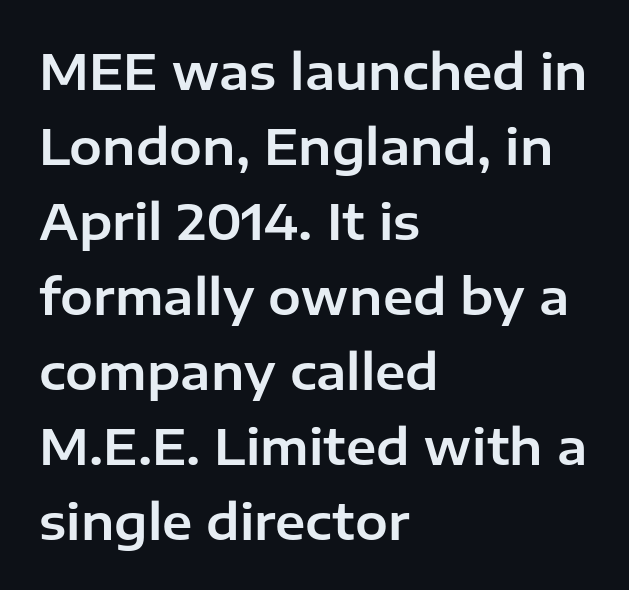
{"serif": "no", "italic": "no", "width": "normal", "stroke_contrast": "low", "x_height": "medium", "monospaced": "no", "underline": "no", "align": "left", "line_spacing": "normal", "line_spacing_ratio": 1.53, "letter_spacing": "normal", "letter_spacing_em": 0.0, "glyph_px": 49}
